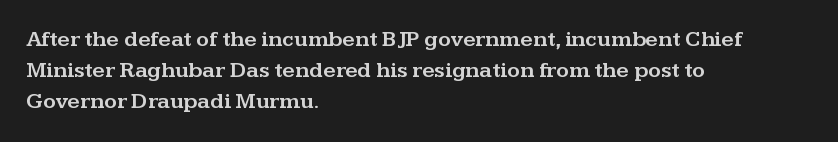
The image shows 22 px text type, upright; set left-aligned, normal line spacing (1.41x), normal letter spacing, not underlined.
